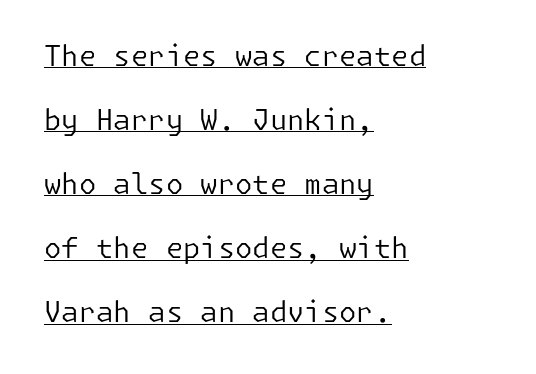
Airy leading. Nobody touched the tracking dial on this one. This rendering features underlined lettering. Nope, not italic — everything's standing straight. Bold? No — there's no thickening of the strokes.
